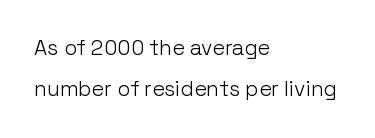
{"italic": "no", "bold": "no", "underline": "no", "align": "left", "line_spacing": "loose", "line_spacing_ratio": 1.97, "letter_spacing": "normal", "letter_spacing_em": 0.0, "glyph_px": 21}
